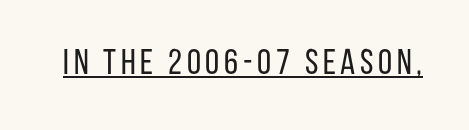
Q: Is the text bold? A: No.
Q: Is the text italic (slanted)? A: No, it is upright.
Q: Is the typeface a serif or a sans-serif typeface? A: Sans-serif.
Q: Is the text underlined? A: Yes.
Q: Width (condensed, normal, or wide)? A: Condensed.
Q: Stroke contrast? A: Low.
Q: x-height? A: Large.
Q: Monospaced? A: No.
